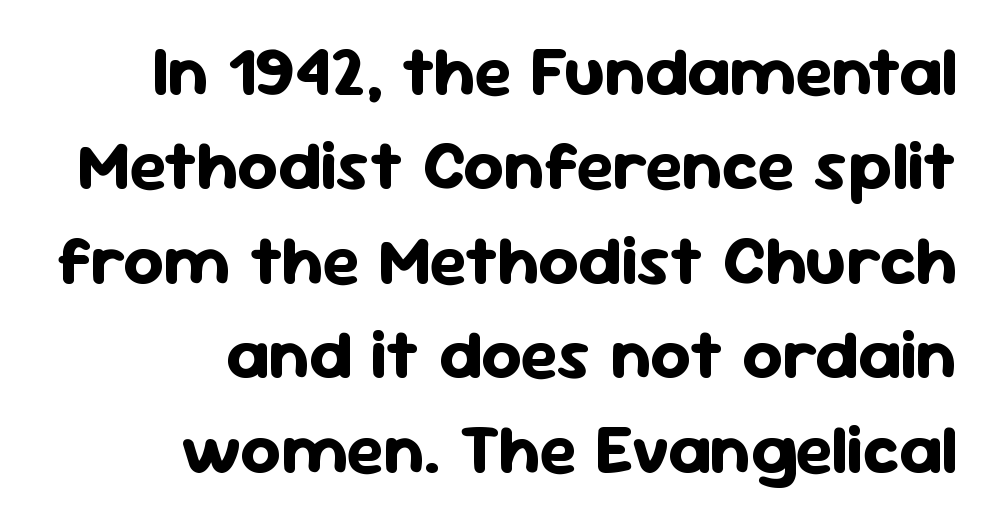
{"serif": "no", "italic": "no", "bold": "yes", "weight": "bold", "width": "normal", "stroke_contrast": "low", "x_height": "medium", "monospaced": "no", "underline": "no", "align": "right", "line_spacing": "normal", "line_spacing_ratio": 1.35, "letter_spacing": "normal", "letter_spacing_em": 0.0, "glyph_px": 70}
